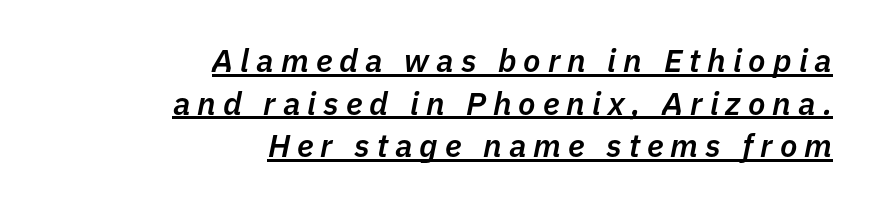
The image shows 32 px semibold type, italic (leaning right); set right-aligned, normal line spacing (1.33x), unusually wide letter spacing (+0.22 em), underlined; low stroke contrast and a medium x-height.
